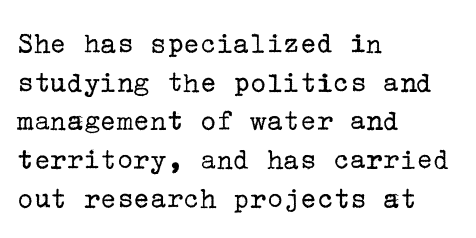
Q: Is the text bold? A: No.
Q: Is the text italic (slanted)? A: No, it is upright.
Q: Is the typeface a serif or a sans-serif typeface? A: Serif.
Q: Is the text underlined? A: No.
Q: How is the paragraph aligned? A: Left-aligned.
Q: Is the spacing between letters normal or unusually wide? A: Normal.
Q: Is the spacing between lines tight, normal or loose? A: Normal.
Q: Width (condensed, normal, or wide)? A: Normal.
Q: Stroke contrast? A: Low.
Q: x-height? A: Medium.
